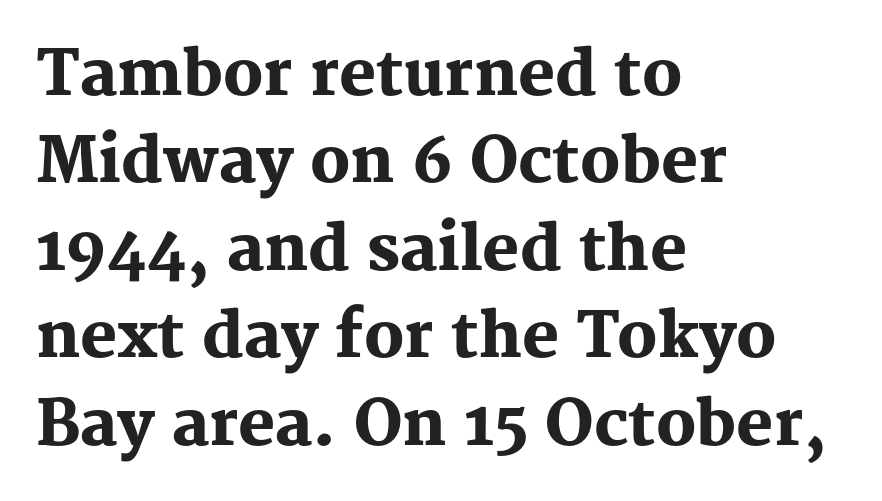
Q: Is the text bold? A: Yes.
Q: Is the text italic (slanted)? A: No, it is upright.
Q: Is the typeface a serif or a sans-serif typeface? A: Serif.
Q: Is the text underlined? A: No.
Q: How is the paragraph aligned? A: Left-aligned.
Q: Is the spacing between letters normal or unusually wide? A: Normal.
Q: Is the spacing between lines tight, normal or loose? A: Normal.
Q: Width (condensed, normal, or wide)? A: Normal.
Q: Stroke contrast? A: Medium.
Q: x-height? A: Medium.
Q: Monospaced? A: No.
